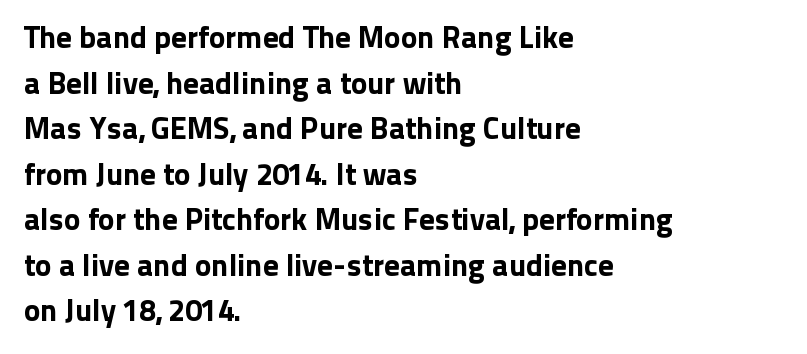
Q: Is the text italic (slanted)? A: No, it is upright.
Q: Is the typeface a serif or a sans-serif typeface? A: Sans-serif.
Q: Is the text underlined? A: No.
Q: How is the paragraph aligned? A: Left-aligned.
Q: Is the spacing between letters normal or unusually wide? A: Normal.
Q: Is the spacing between lines tight, normal or loose? A: Normal.
Q: Width (condensed, normal, or wide)? A: Normal.
Q: Stroke contrast? A: Low.
Q: x-height? A: Medium.
Q: Monospaced? A: No.
